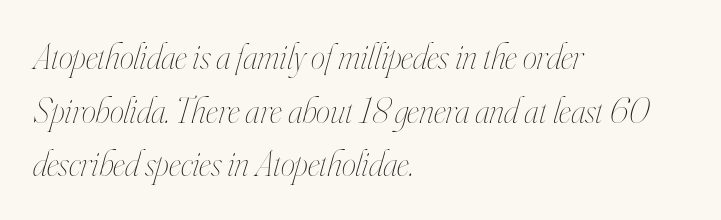
The image shows 36 px thin, condensed type, italic (leaning right); set left-aligned, normal line spacing (1.49x), normal letter spacing, not underlined; high stroke contrast and a small x-height.
